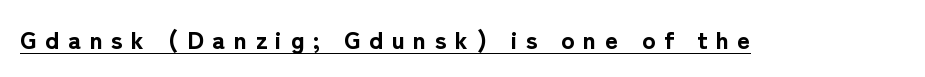
Q: Is the text bold? A: Yes.
Q: Is the text italic (slanted)? A: No, it is upright.
Q: Is the text underlined? A: Yes.
Q: Is the spacing between letters normal or unusually wide? A: Unusually wide.
